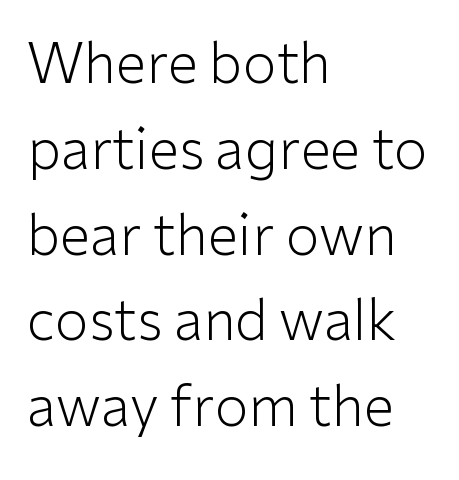
Q: Is the text bold? A: No.
Q: Is the text italic (slanted)? A: No, it is upright.
Q: Is the typeface a serif or a sans-serif typeface? A: Sans-serif.
Q: Is the text underlined? A: No.
Q: How is the paragraph aligned? A: Left-aligned.
Q: Is the spacing between letters normal or unusually wide? A: Normal.
Q: Is the spacing between lines tight, normal or loose? A: Normal.
Q: Width (condensed, normal, or wide)? A: Normal.
Q: Stroke contrast? A: Low.
Q: x-height? A: Medium.
Q: Monospaced? A: No.
